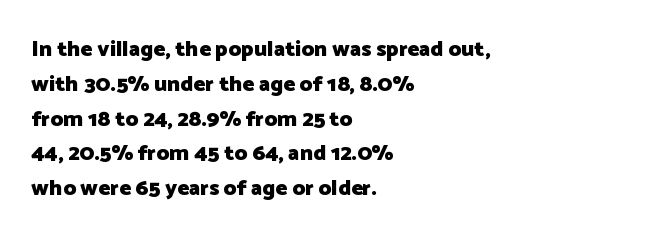
{"italic": "no", "bold": "yes", "underline": "no", "align": "left", "line_spacing": "normal", "line_spacing_ratio": 1.58, "letter_spacing": "normal", "letter_spacing_em": 0.0, "glyph_px": 22}
